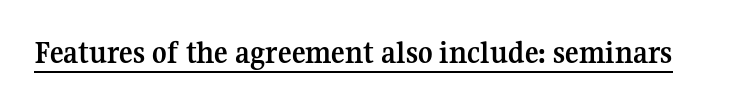
The image shows 32 px semibold serif type, upright; set normal letter spacing, underlined; medium stroke contrast and a medium x-height.
